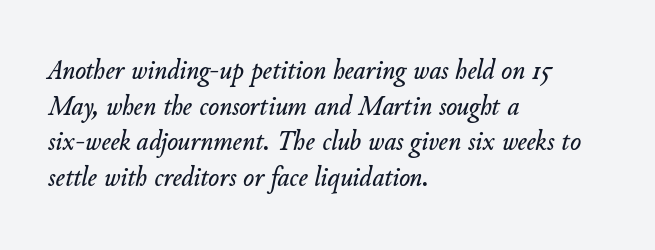
The image shows 29 px text type, italic (leaning right); set left-aligned, line spacing 1.23x, normal letter spacing, not underlined; low stroke contrast and a small x-height.
